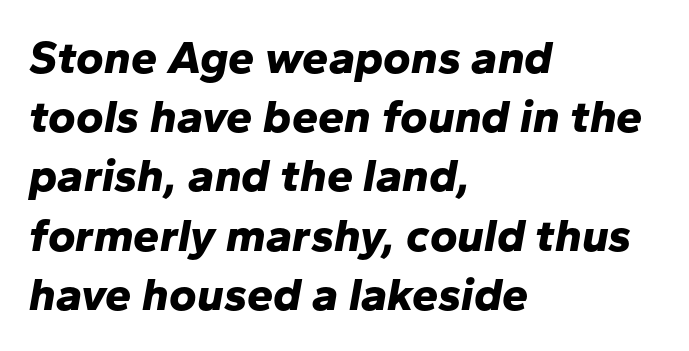
The image shows 47 px bold type, italic (leaning right); set left-aligned, normal line spacing (1.26x), normal letter spacing, not underlined; low stroke contrast and a medium x-height.
